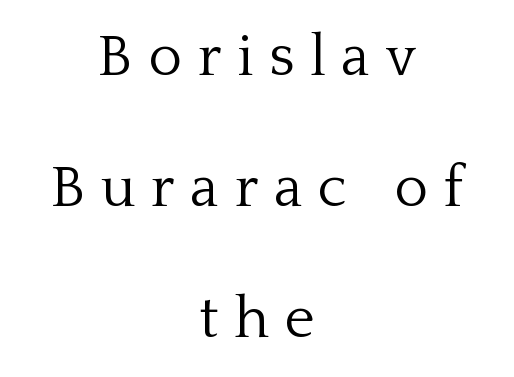
Nothing heavy about these letters — not bold at all. The lines are quadded center. The axis of the letterforms is exactly vertical. To sum up the face: it has serifs.
